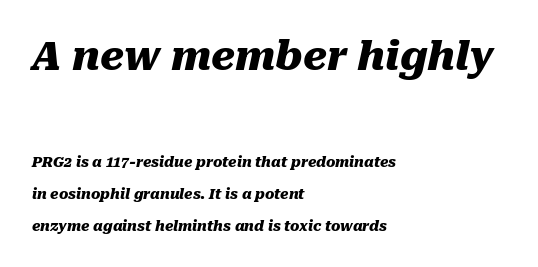
The image shows 40 px heavy type, italic (leaning right); set left-aligned, loose line spacing (2.26x), normal letter spacing, not underlined; the first (top) block is 2.86x larger; medium stroke contrast and a medium x-height.
